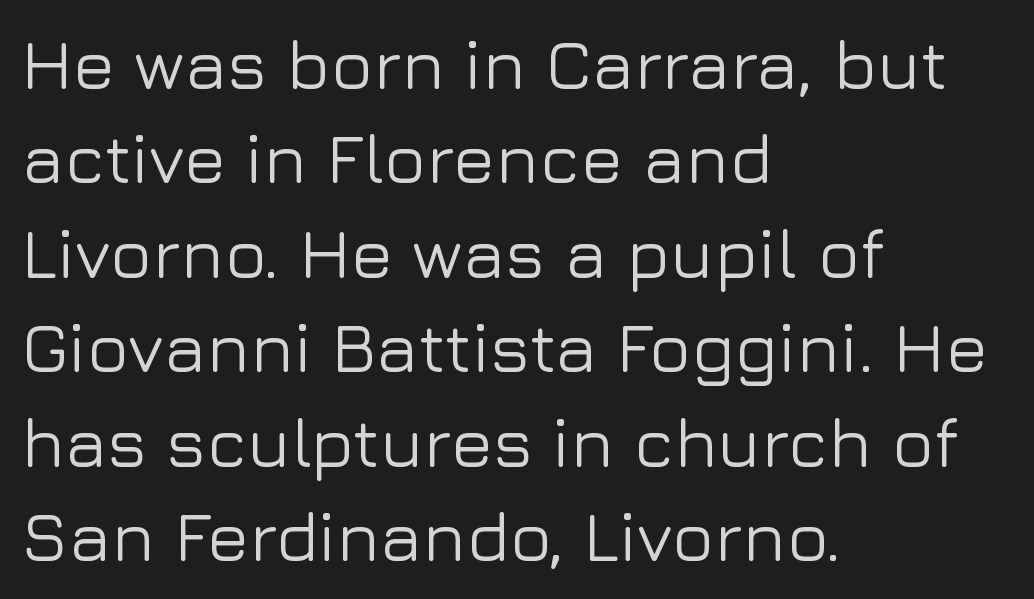
Q: Is the text italic (slanted)? A: No, it is upright.
Q: Is the typeface a serif or a sans-serif typeface? A: Sans-serif.
Q: Is the text underlined? A: No.
Q: How is the paragraph aligned? A: Left-aligned.
Q: Is the spacing between letters normal or unusually wide? A: Normal.
Q: Is the spacing between lines tight, normal or loose? A: Normal.
Q: Width (condensed, normal, or wide)? A: Normal.
Q: Stroke contrast? A: Low.
Q: x-height? A: Medium.
Q: Monospaced? A: No.
